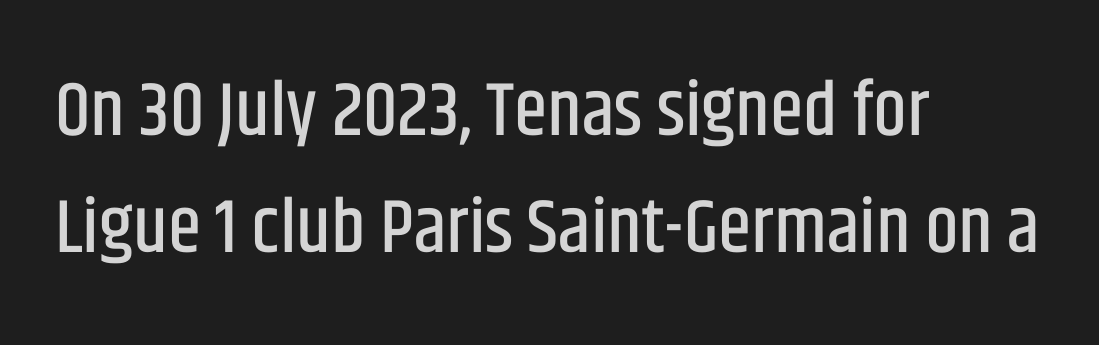
The image shows 76 px condensed sans-serif type, upright; set left-aligned, normal line spacing (1.54x), normal letter spacing, not underlined; low stroke contrast and a large x-height.
